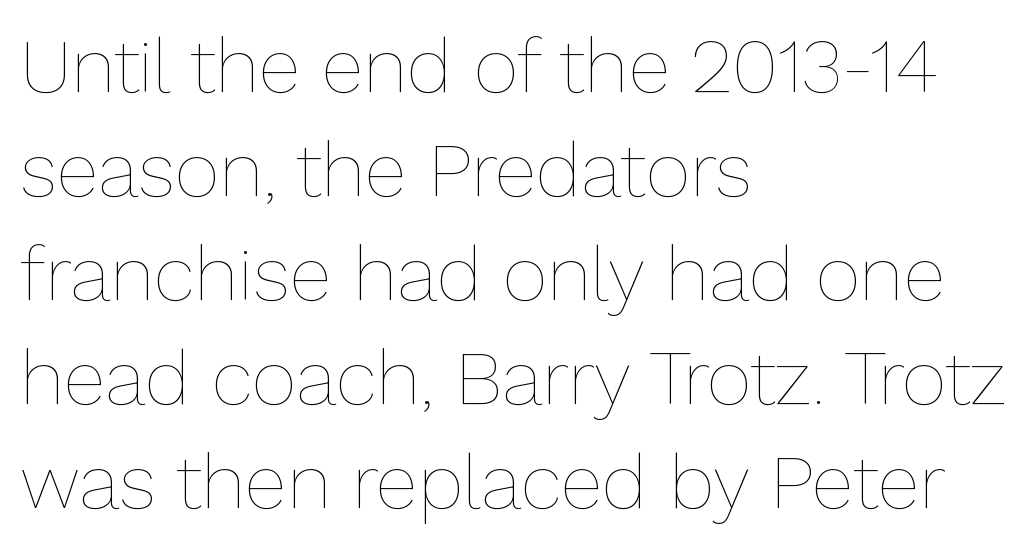
The image shows 77 px thin type, upright; set left-aligned, normal line spacing (1.35x), normal letter spacing, not underlined; low stroke contrast and a medium x-height.
